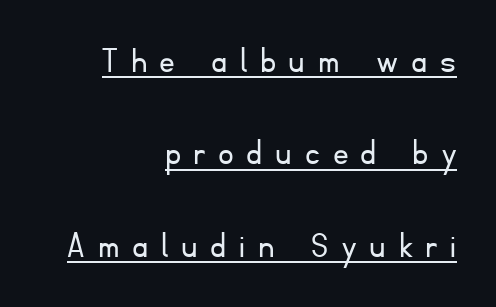
Q: Is the text bold? A: No.
Q: Is the text italic (slanted)? A: No, it is upright.
Q: Is the typeface a serif or a sans-serif typeface? A: Sans-serif.
Q: Is the text underlined? A: Yes.
Q: How is the paragraph aligned? A: Right-aligned.
Q: Is the spacing between letters normal or unusually wide? A: Unusually wide.
Q: Is the spacing between lines tight, normal or loose? A: Loose.
Q: Width (condensed, normal, or wide)? A: Normal.
Q: Stroke contrast? A: Low.
Q: x-height? A: Small.
Q: Monospaced? A: No.
